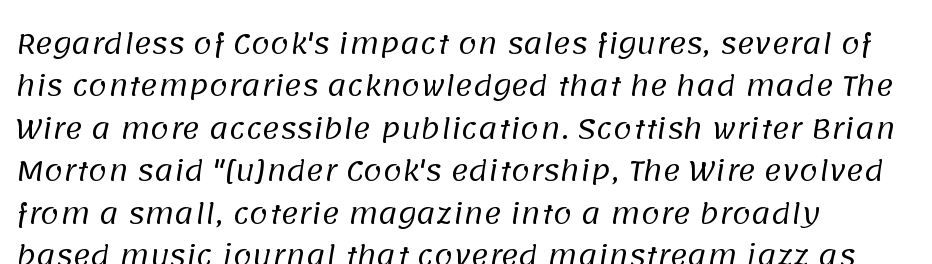
Q: Is the text bold? A: No.
Q: Is the text underlined? A: No.
Q: How is the paragraph aligned? A: Left-aligned.
Q: Is the spacing between letters normal or unusually wide? A: Normal.
Q: Is the spacing between lines tight, normal or loose? A: Normal.
